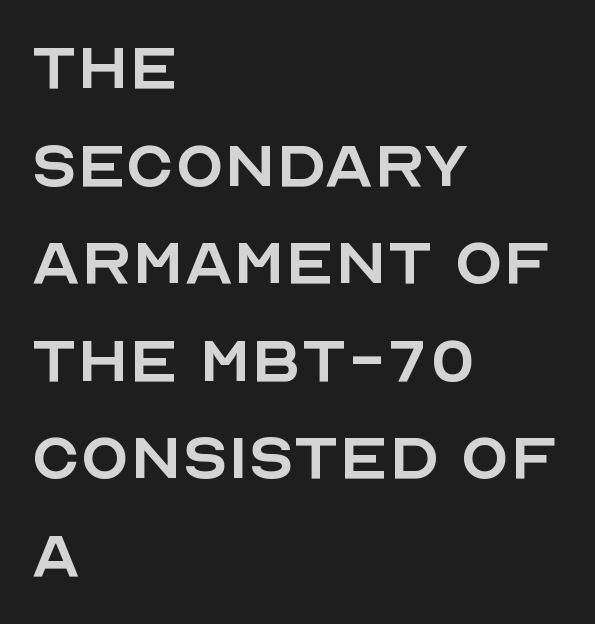
{"serif": "no", "italic": "no", "bold": "no", "weight": "regular", "width": "normal", "x_height": "large", "monospaced": "no", "underline": "no", "align": "left", "line_spacing_ratio": 1.22, "letter_spacing": "normal", "letter_spacing_em": 0.0, "glyph_px": 80}
